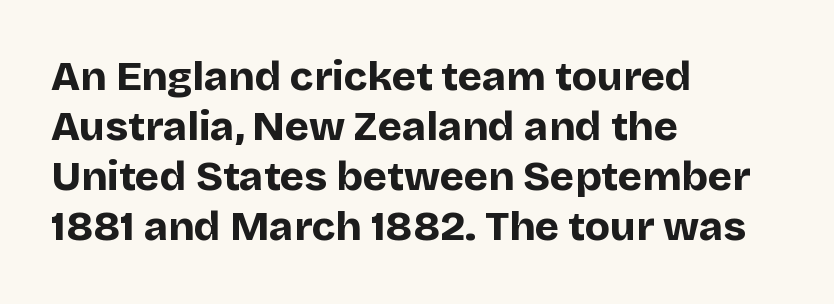
{"serif": "no", "italic": "no", "bold": "yes", "weight": "bold", "width": "normal", "stroke_contrast": "low", "x_height": "large", "monospaced": "no", "underline": "no", "align": "left", "line_spacing_ratio": 1.22, "letter_spacing": "normal", "letter_spacing_em": 0.0, "glyph_px": 41}
